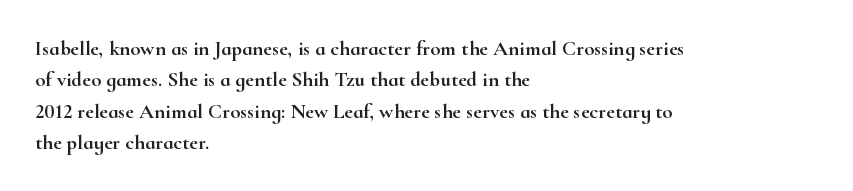
Q: Is the text italic (slanted)? A: No, it is upright.
Q: Is the text underlined? A: No.
Q: How is the paragraph aligned? A: Left-aligned.
Q: Is the spacing between letters normal or unusually wide? A: Normal.
Q: Is the spacing between lines tight, normal or loose? A: Normal.
